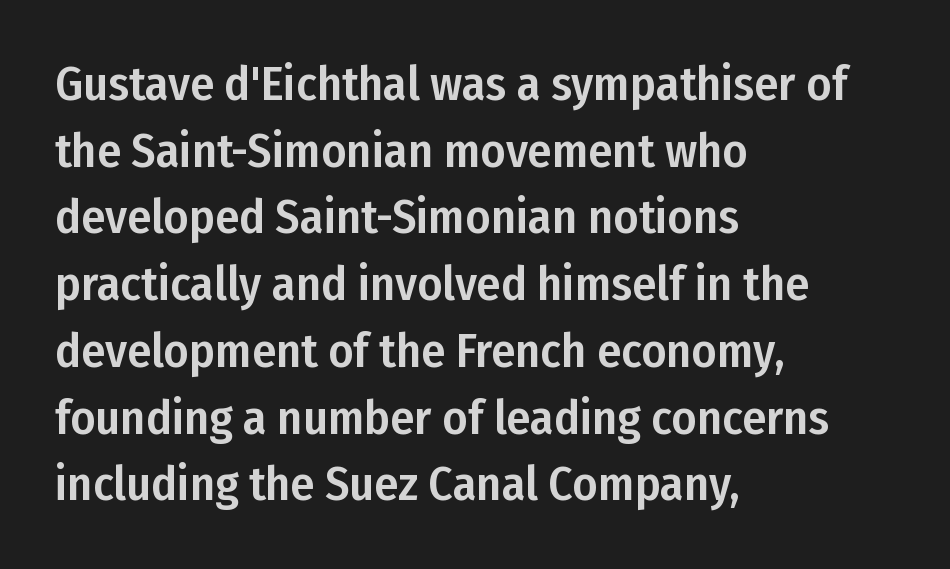
{"serif": "no", "italic": "no", "width": "condensed", "stroke_contrast": "low", "x_height": "medium", "monospaced": "no", "underline": "no", "align": "left", "line_spacing": "normal", "line_spacing_ratio": 1.39, "letter_spacing": "normal", "letter_spacing_em": 0.0, "glyph_px": 48}
